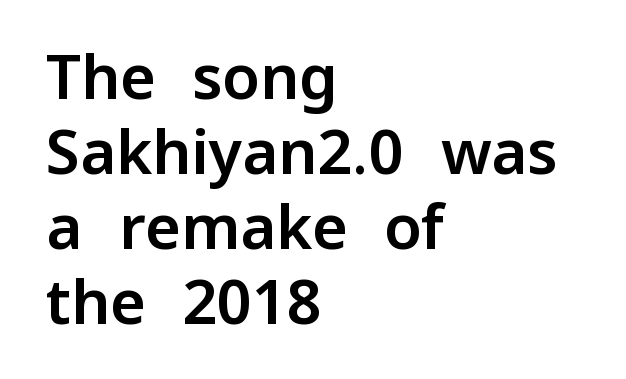
Does the type have serifs? No, each stem ends abruptly. Words float on clear page, feet unadorned. Spacing verdict: proportional, widths tailored to each character. Ordinary non-slanted type is in use. The setting favours the left margin, as ordinary paragraphs usually do.
